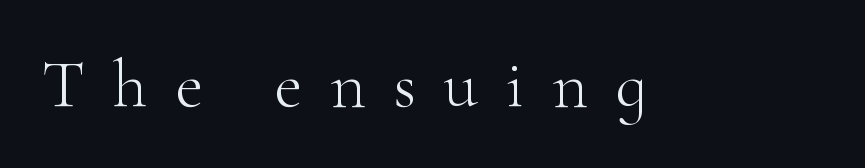
The lettering stays uniformly vertical, giving the passage a roman look. The characters are drawn with everyday or finer stroke widths. Just letters on the line, the space beneath them empty. The rendering inserts visible extra space after every character. Varying glyph widths throughout — classic text-font behaviour. The face used here is seriffed, in the tradition of book romans.
